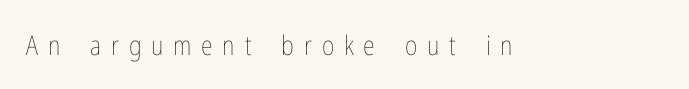
The image shows 27 px text type, upright; set unusually wide letter spacing (+0.36 em), not underlined.
